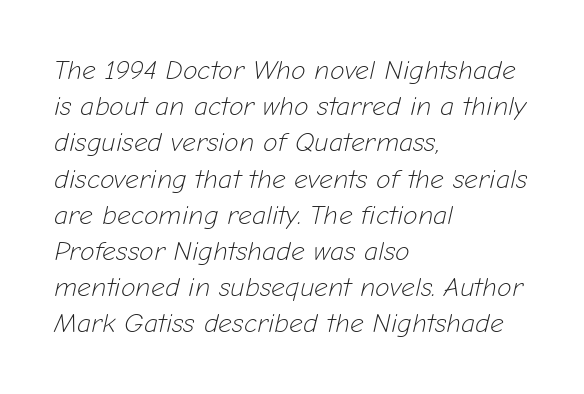
The image shows 27 px text type, italic (leaning right); set left-aligned, normal line spacing (1.34x), normal letter spacing, not underlined.
